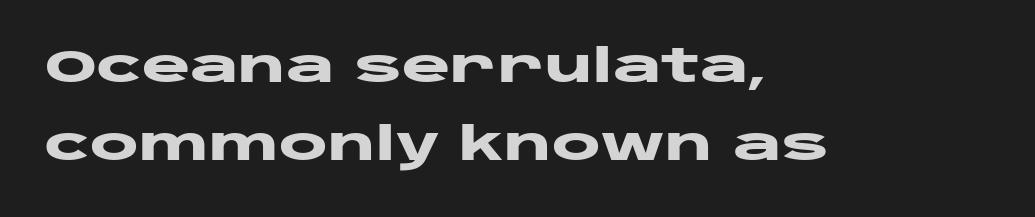
In terms of weight, the rendering is a true, heavy bold. When letters stand straight like this, we call the style roman or upright. The designer went with a sans here, leaving each stem footless. The setting favours the left margin, as ordinary paragraphs usually do. The baseline area is clear.
